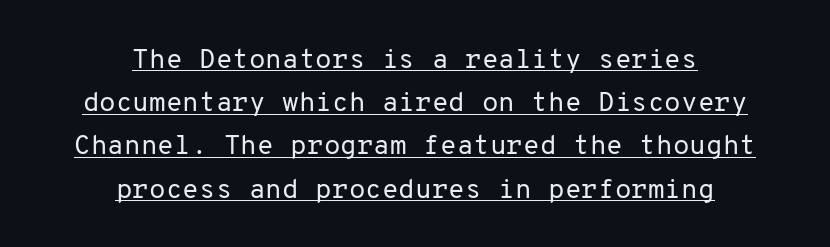
The image shows 27 px text type, upright; set centered, normal line spacing (1.6x), normal letter spacing, underlined.
